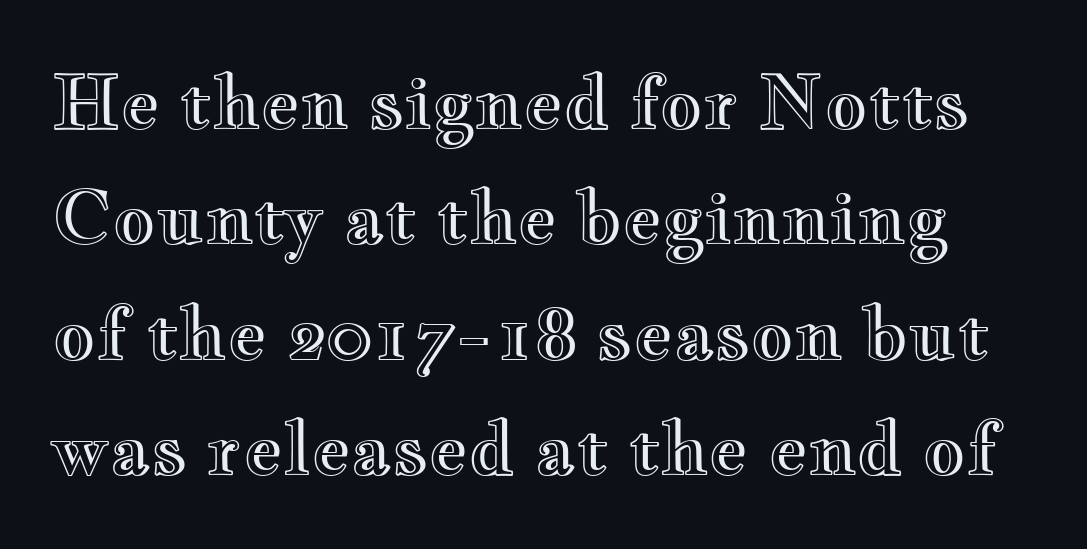
Q: Is the text italic (slanted)? A: No, it is upright.
Q: Is the text underlined? A: No.
Q: Is the spacing between letters normal or unusually wide? A: Normal.
Q: Is the spacing between lines tight, normal or loose? A: Normal.
Q: Width (condensed, normal, or wide)? A: Wide.
Q: x-height? A: Small.
Q: Monospaced? A: No.
